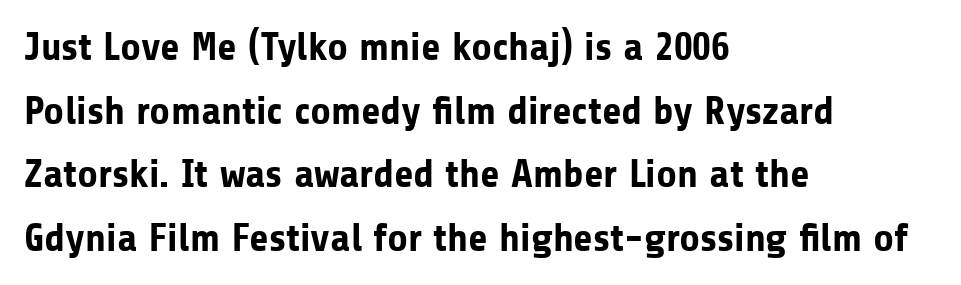
Q: Is the text bold? A: Yes.
Q: Is the text italic (slanted)? A: No, it is upright.
Q: Is the typeface a serif or a sans-serif typeface? A: Sans-serif.
Q: Is the text underlined? A: No.
Q: How is the paragraph aligned? A: Left-aligned.
Q: Is the spacing between letters normal or unusually wide? A: Normal.
Q: Is the spacing between lines tight, normal or loose? A: Normal.
Q: Width (condensed, normal, or wide)? A: Normal.
Q: Stroke contrast? A: Low.
Q: x-height? A: Medium.
Q: Monospaced? A: No.
